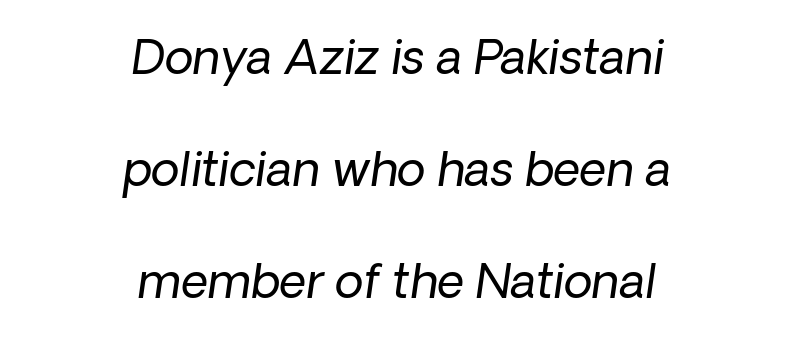
The image shows 47 px regular-weight sans-serif type; set centered, loose line spacing (2.38x), normal letter spacing, not underlined; low stroke contrast and a medium x-height.
